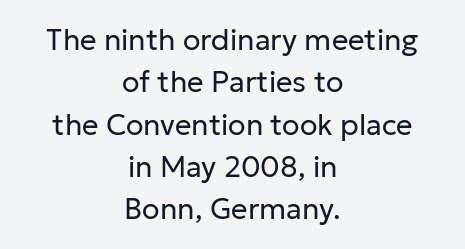
The image shows 29 px regular-weight sans-serif type, upright; set centered, normal line spacing (1.46x), normal letter spacing, not underlined; low stroke contrast and a medium x-height.
